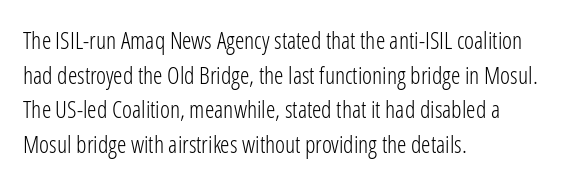
{"italic": "no", "bold": "no", "underline": "no", "align": "left", "line_spacing": "normal", "line_spacing_ratio": 1.44, "letter_spacing": "normal", "letter_spacing_em": 0.0, "glyph_px": 24}
